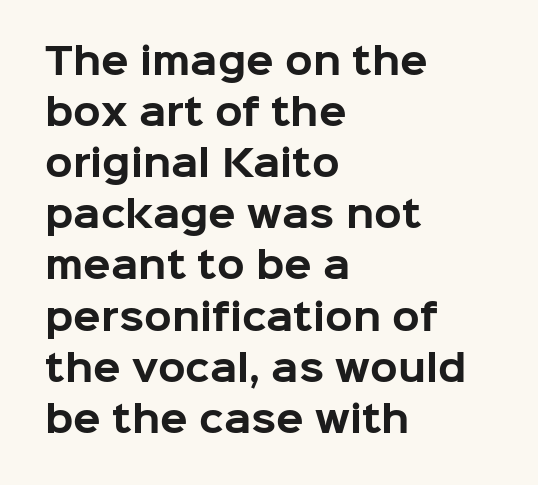
The image shows 36 px bold sans-serif type, upright; set left-aligned, normal line spacing (1.42x), normal letter spacing, not underlined; low stroke contrast and a medium x-height.
